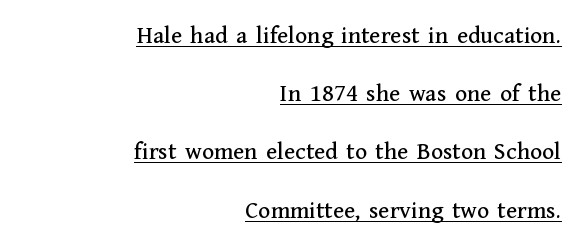
The rendering anchors every line to the right-hand side. Descenders here cross a horizontal rule under the line. Style check: upright. Each new line begins a long way beneath the previous one. The rendering keeps characters at their native spacing.
